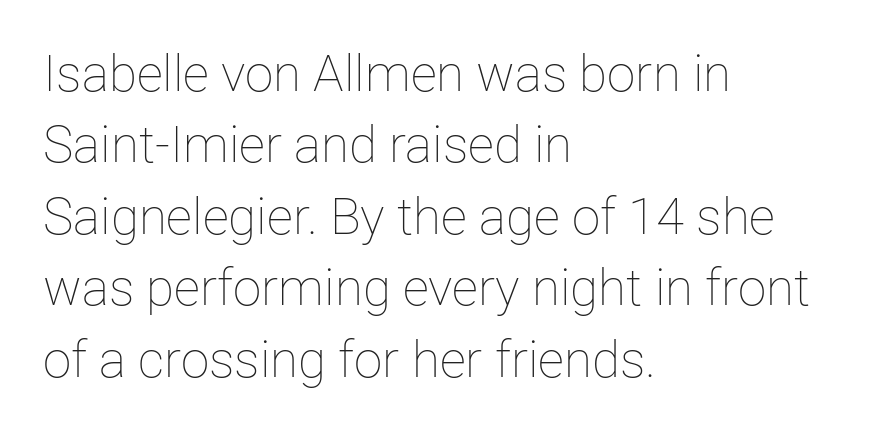
The image shows 51 px thin type, upright; set left-aligned, normal line spacing (1.4x), normal letter spacing, not underlined; low stroke contrast and a medium x-height.
